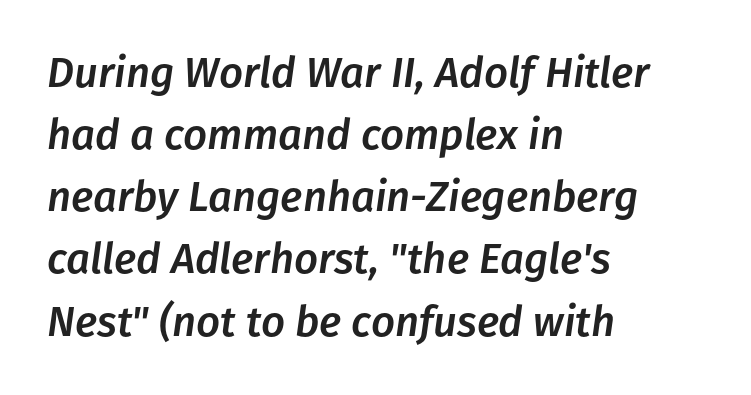
The image shows 42 px text type, italic (leaning right); set left-aligned, normal line spacing (1.48x), normal letter spacing, not underlined; low stroke contrast and a medium x-height.
